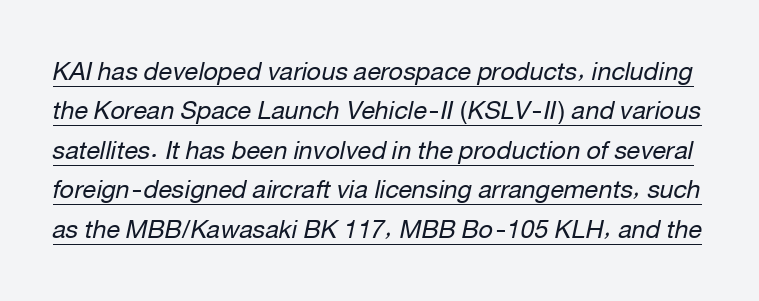
The image shows 25 px text type, italic (leaning right); set normal line spacing (1.58x), normal letter spacing, underlined.
